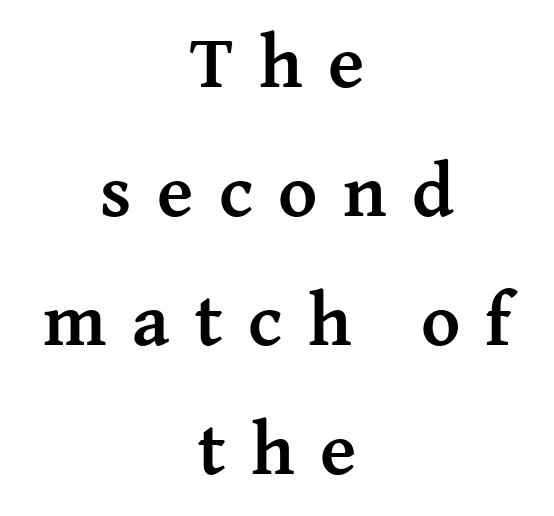
{"serif": "yes", "italic": "no", "bold": "yes", "weight": "semibold", "width": "normal", "stroke_contrast": "medium", "x_height": "medium", "monospaced": "no", "underline": "no", "align": "center", "line_spacing_ratio": 1.72, "letter_spacing": "wide", "letter_spacing_em": 0.34, "glyph_px": 75}
